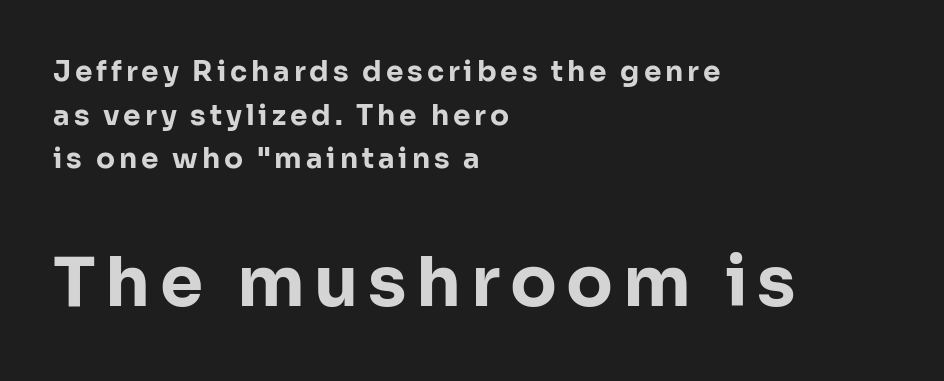
The image shows 69 px bold sans-serif type, upright; set left-aligned, normal line spacing (1.56x), not underlined; the second (bottom) block is 2.46x larger; low stroke contrast and a medium x-height.
